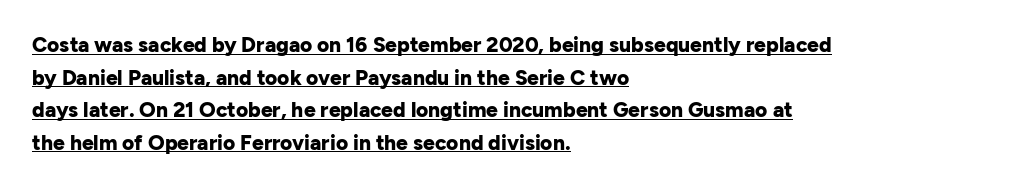
{"italic": "no", "bold": "yes", "underline": "yes", "align": "left", "line_spacing": "normal", "line_spacing_ratio": 1.55, "letter_spacing": "normal", "letter_spacing_em": 0.0, "glyph_px": 21}
